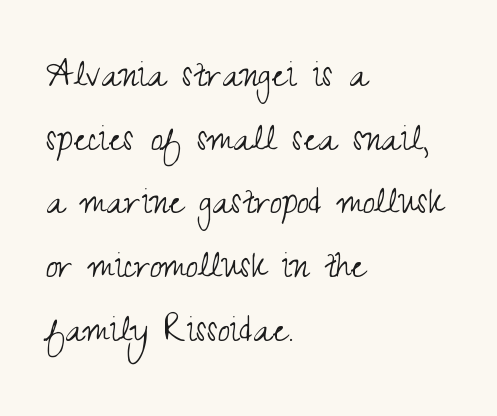
The image shows 43 px light, condensed sans-serif type, upright; set left-aligned, normal line spacing (1.48x), normal letter spacing, not underlined; medium stroke contrast and a small x-height.
